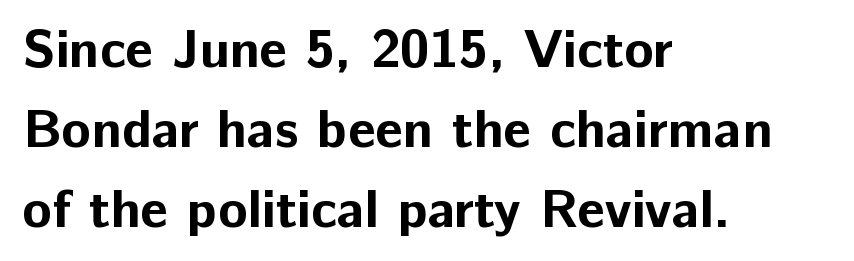
{"serif": "no", "italic": "no", "bold": "yes", "weight": "bold", "width": "normal", "stroke_contrast": "low", "x_height": "medium", "monospaced": "no", "underline": "no", "align": "left", "line_spacing": "normal", "line_spacing_ratio": 1.48, "letter_spacing": "normal", "letter_spacing_em": 0.0, "glyph_px": 54}
